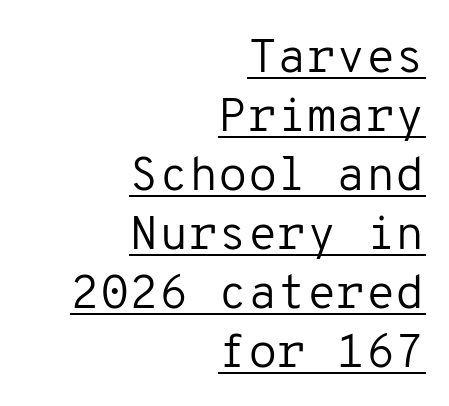
Caption: multi-line text, flush right, ragged left. The font sits on the lighter half of the weight spectrum, regular included. Every stem runs plumb, perpendicular to the baseline. The letters march in equal steps, a hallmark of fixed-pitch type.
